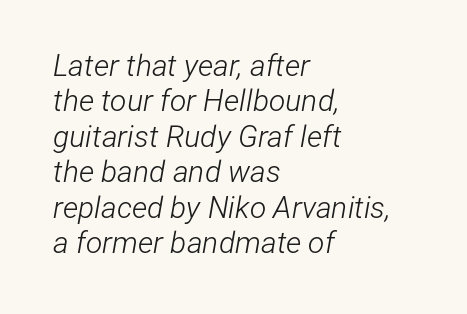
Q: Is the text bold? A: No.
Q: Is the text italic (slanted)? A: Yes, it leans right by about 12 degrees.
Q: Is the text underlined? A: No.
Q: How is the paragraph aligned? A: Left-aligned.
Q: Is the spacing between letters normal or unusually wide? A: Normal.
Q: Width (condensed, normal, or wide)? A: Condensed.
Q: Stroke contrast? A: Low.
Q: x-height? A: Medium.
Q: Monospaced? A: No.
